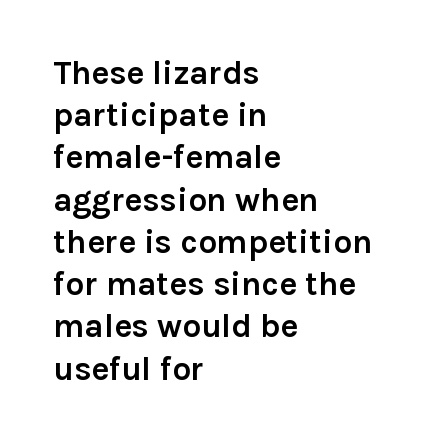
Serifs: no, the terminals of the letterforms are clean. Notice how descenders clear the ascenders below comfortably — that's standard leading. Nobody drew a line under any word here. The setting favours the left margin, as ordinary paragraphs usually do.
